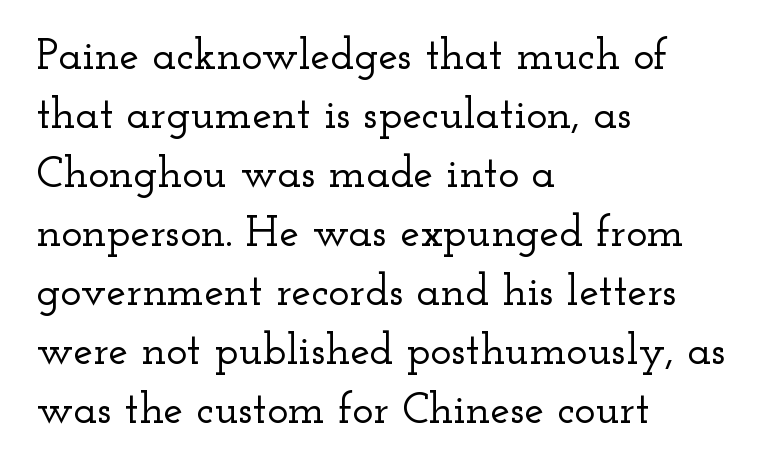
The image shows 44 px wide serif type, upright; set left-aligned, normal line spacing (1.34x), normal letter spacing, not underlined; low stroke contrast and a small x-height.
